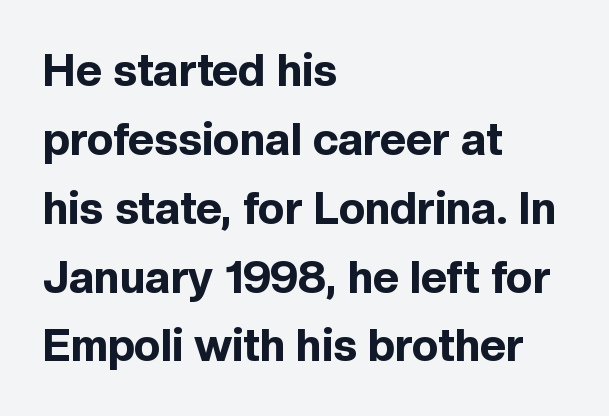
The lettering holds an erect, upright posture throughout. Grotesque or geometric, the face here clearly has no serifs. Spacing verdict: proportional, widths tailored to each character. Students, note that the glyphs here touch the page at normal intervals. Horizontal bands of white between lines are of average thickness.
